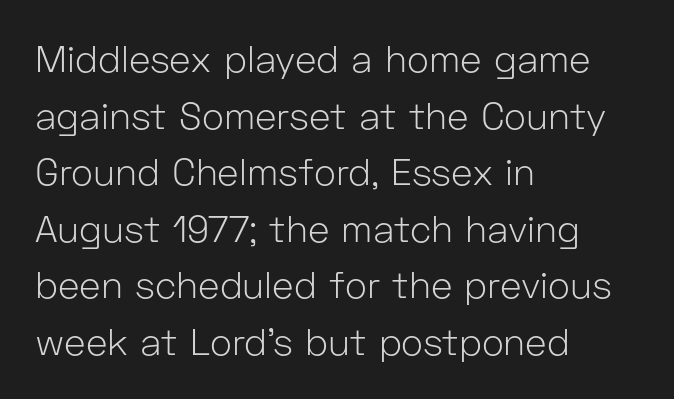
{"serif": "no", "italic": "no", "bold": "no", "weight": "light", "width": "normal", "stroke_contrast": "low", "x_height": "medium", "monospaced": "no", "underline": "no", "align": "left", "line_spacing": "normal", "line_spacing_ratio": 1.53, "letter_spacing": "normal", "letter_spacing_em": 0.0, "glyph_px": 37}
